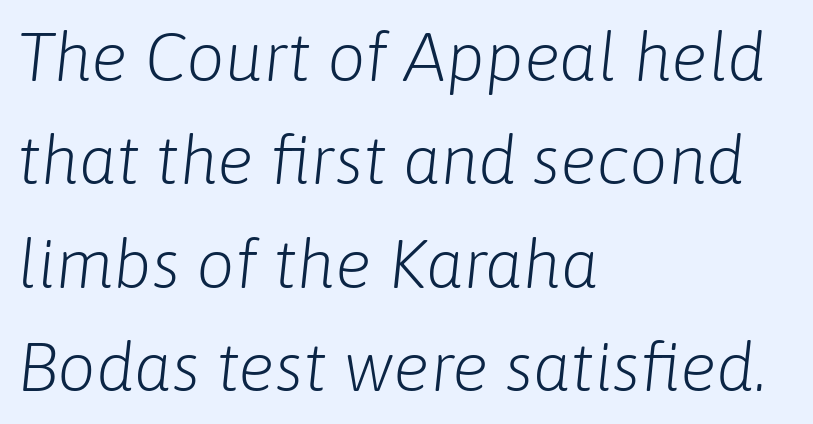
The space between consecutive lines is moderate. Weight class: somewhere from thin through regular. The baseline area is clear. Think of a printed novel: that variable character pitch is what you see here. Nobody touched the tracking dial on this one. Emphasis-style slanted type is in use.
